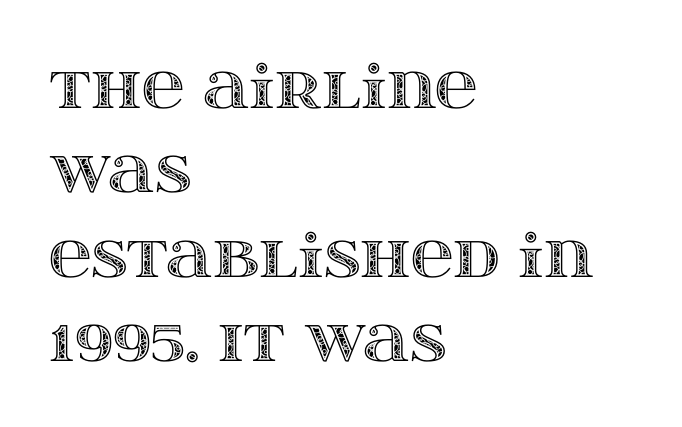
{"italic": "no", "width": "wide", "x_height": "large", "monospaced": "no", "underline": "no", "align": "left", "line_spacing": "normal", "line_spacing_ratio": 1.43, "letter_spacing": "normal", "letter_spacing_em": 0.0, "glyph_px": 59}
